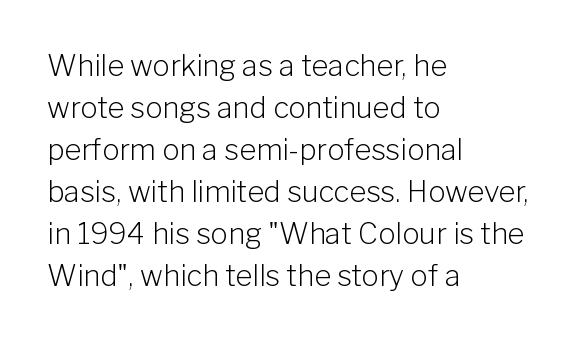
The image shows 29 px light sans-serif type, upright; set left-aligned, normal line spacing (1.45x), normal letter spacing, not underlined; low stroke contrast and a medium x-height.
